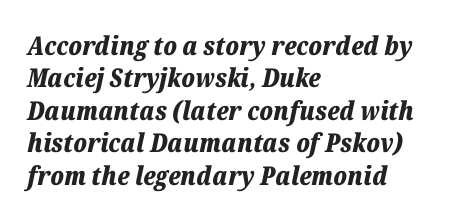
The foot of each line stays bare and open. How are the letters spaced? Ordinarily, with no added tracking. The glyphs have the mass of a bold cut. Reading down the column, the eye jumps a familiar distance to each next line.
